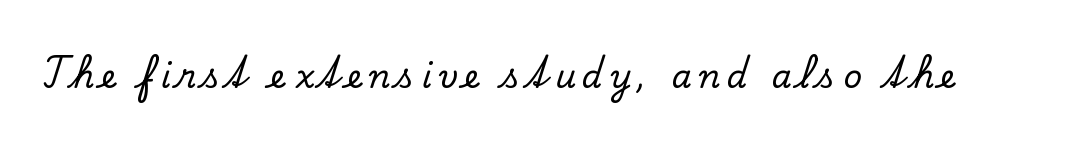
Q: Is the text italic (slanted)? A: Yes.
Q: Is the typeface a serif or a sans-serif typeface? A: Serif.
Q: Is the text underlined? A: No.
Q: Is the spacing between letters normal or unusually wide? A: Unusually wide.
Q: Width (condensed, normal, or wide)? A: Normal.
Q: Stroke contrast? A: Low.
Q: x-height? A: Small.
Q: Monospaced? A: No.
